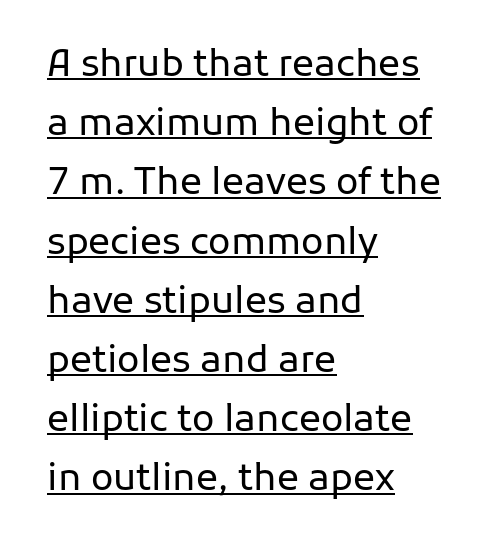
Is the stroke heavy? The answer is a plain regular-or-lighter. You could not count columns in this text — the font is proportionally spaced. Beneath each row of characters lies a ruled line. Rows of type keep a routine distance in the vertical direction. A typesetter would mark this as roman, not italic.
